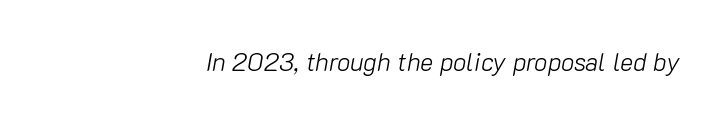
Q: Is the text bold? A: No.
Q: Is the text italic (slanted)? A: Yes, it leans right by about 10 degrees.
Q: Is the text underlined? A: No.
Q: How is the paragraph aligned? A: Right-aligned.
Q: Is the spacing between letters normal or unusually wide? A: Normal.
